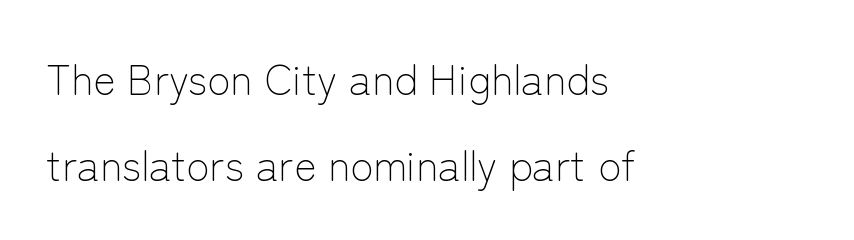
The image shows 42 px light sans-serif type, upright; set left-aligned, loose line spacing (2.04x), normal letter spacing, not underlined; low stroke contrast and a medium x-height.
